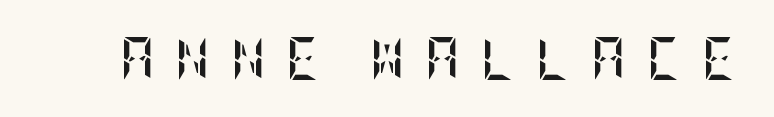
The image shows 43 px semibold, condensed type, upright; set unusually wide letter spacing (+0.47 em), not underlined; low stroke contrast and a large x-height.
